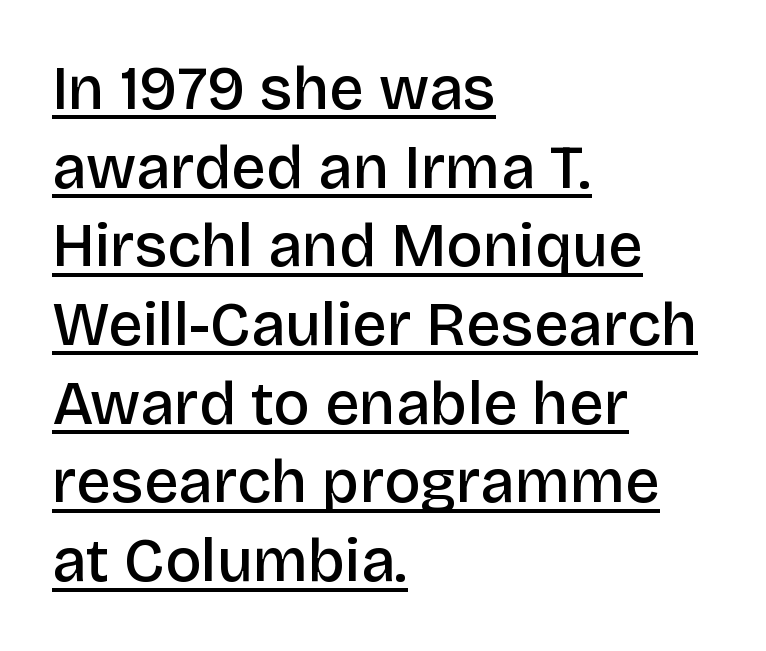
The face used here is rendered with its standard letterfit. Compared with typical paragraphs, the rows here are spaced about the same. Spacing verdict: proportional, widths tailored to each character. The string is rendered with underlining switched on.
